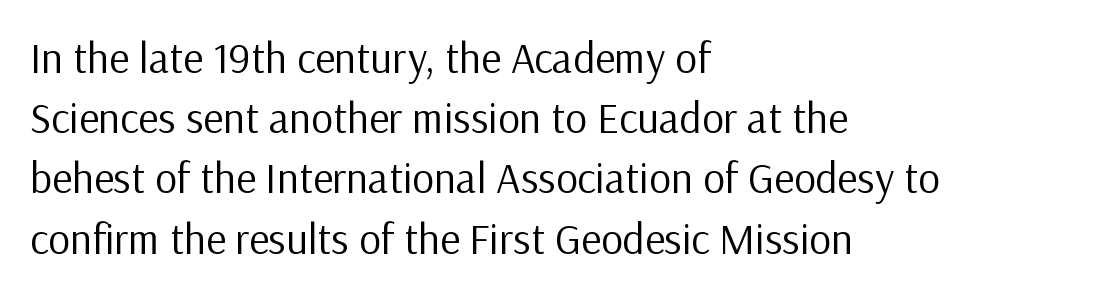
The image shows 43 px regular-weight sans-serif type, upright; set left-aligned, normal line spacing (1.4x), normal letter spacing, not underlined; low stroke contrast and a medium x-height.
